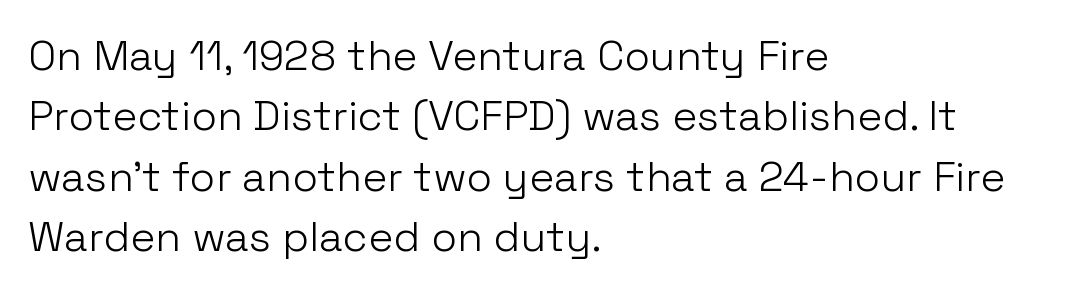
{"serif": "no", "italic": "no", "bold": "no", "weight": "light", "width": "normal", "stroke_contrast": "low", "x_height": "medium", "monospaced": "no", "underline": "no", "align": "left", "line_spacing": "normal", "line_spacing_ratio": 1.44, "letter_spacing": "normal", "letter_spacing_em": 0.0, "glyph_px": 42}
